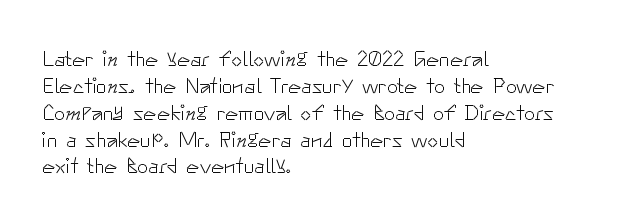
{"italic": "no", "bold": "no", "underline": "no", "align": "left", "line_spacing_ratio": 1.22, "letter_spacing": "normal", "letter_spacing_em": 0.0, "glyph_px": 22}
